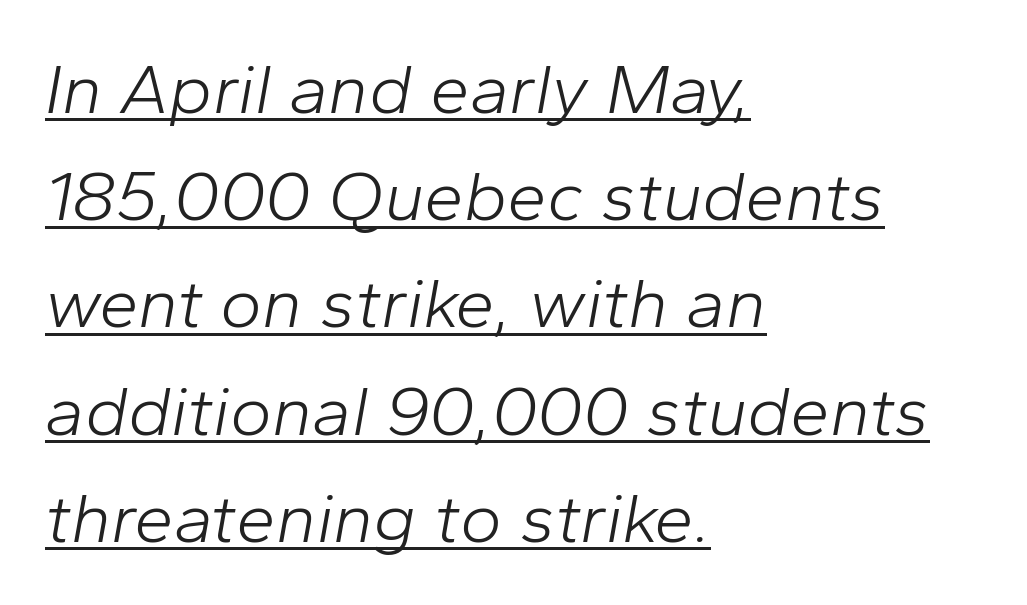
You can tell it's italic because the verticals aren't actually vertical. Look at the tracking — it's just the regular setting, nothing added. The rendering uses a moderate line-height, typical for paragraphs. The compositor pushed each line to the left boundary. Note the varied advance widths — an 'i' is clearly narrower than an 'm'. Summary of weight: not heavy and not bold.
